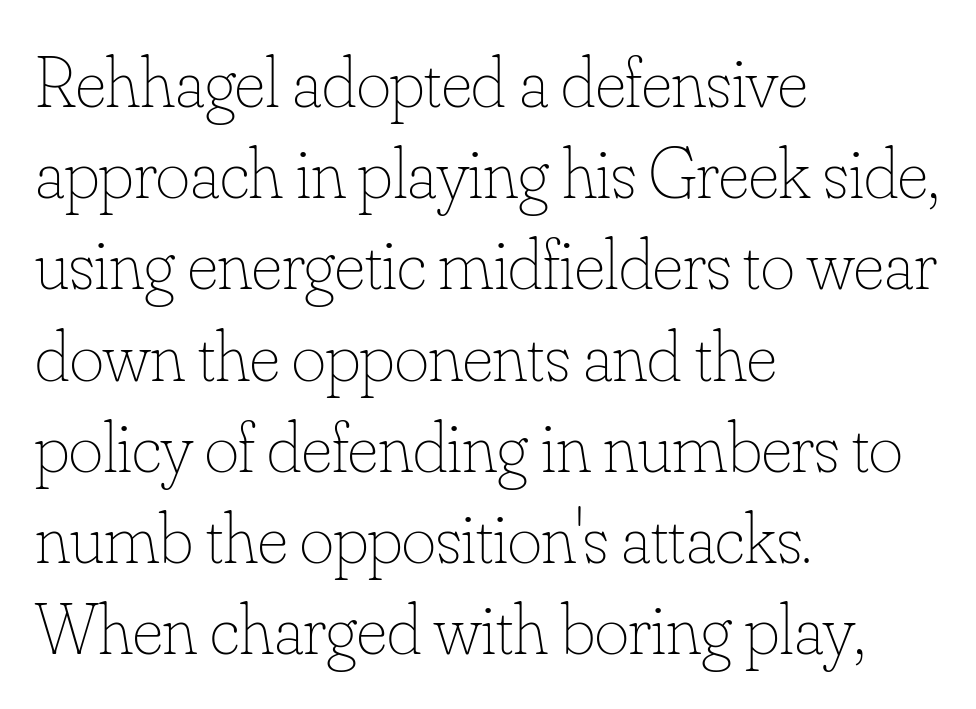
{"italic": "no", "bold": "no", "weight": "thin", "width": "normal", "stroke_contrast": "low", "x_height": "small", "monospaced": "no", "underline": "no", "align": "left", "line_spacing": "normal", "line_spacing_ratio": 1.25, "letter_spacing": "normal", "letter_spacing_em": 0.0, "glyph_px": 73}
